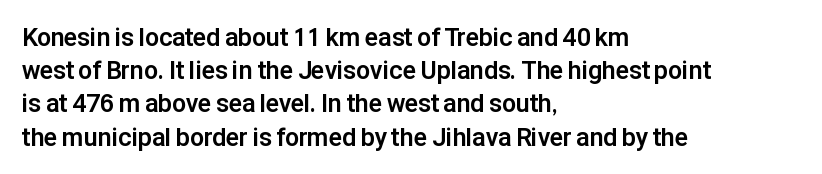
{"italic": "no", "bold": "yes", "underline": "no", "align": "left", "line_spacing": "normal", "line_spacing_ratio": 1.33, "letter_spacing": "normal", "letter_spacing_em": 0.0, "glyph_px": 25}
